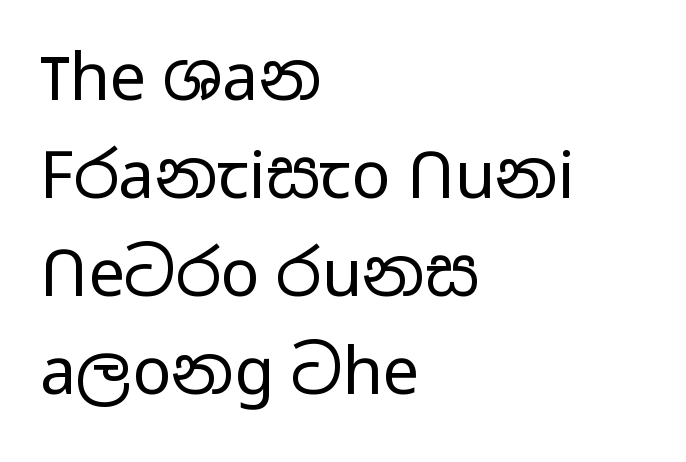
Q: Is the text bold? A: No.
Q: Is the text italic (slanted)? A: No, it is upright.
Q: Is the typeface a serif or a sans-serif typeface? A: Sans-serif.
Q: Is the text underlined? A: No.
Q: How is the paragraph aligned? A: Left-aligned.
Q: Is the spacing between letters normal or unusually wide? A: Normal.
Q: Is the spacing between lines tight, normal or loose? A: Normal.
Q: Width (condensed, normal, or wide)? A: Wide.
Q: Stroke contrast? A: Low.
Q: x-height? A: Medium.
Q: Monospaced? A: No.
